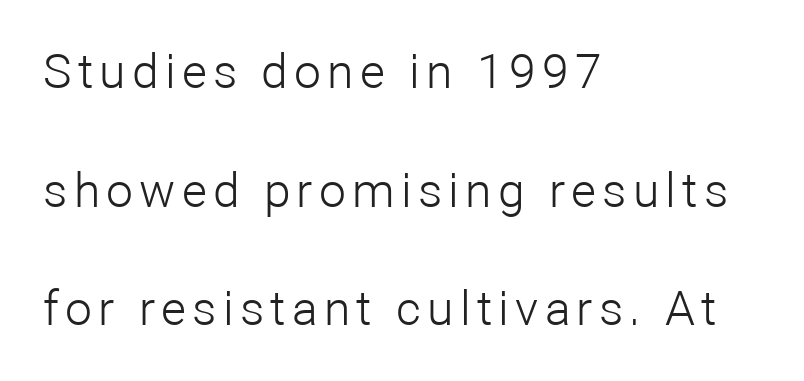
{"serif": "no", "italic": "no", "bold": "no", "weight": "light", "width": "normal", "stroke_contrast": "low", "x_height": "medium", "monospaced": "no", "underline": "no", "align": "left", "line_spacing": "loose", "line_spacing_ratio": 2.47, "glyph_px": 48}
